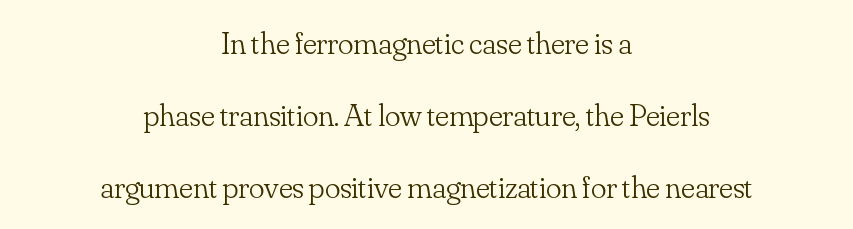
{"serif": "yes", "italic": "no", "bold": "no", "weight": "light", "width": "normal", "stroke_contrast": "low", "x_height": "small", "monospaced": "no", "underline": "no", "align": "center", "line_spacing": "loose", "line_spacing_ratio": 2.25, "letter_spacing": "normal", "letter_spacing_em": 0.0, "glyph_px": 32}
